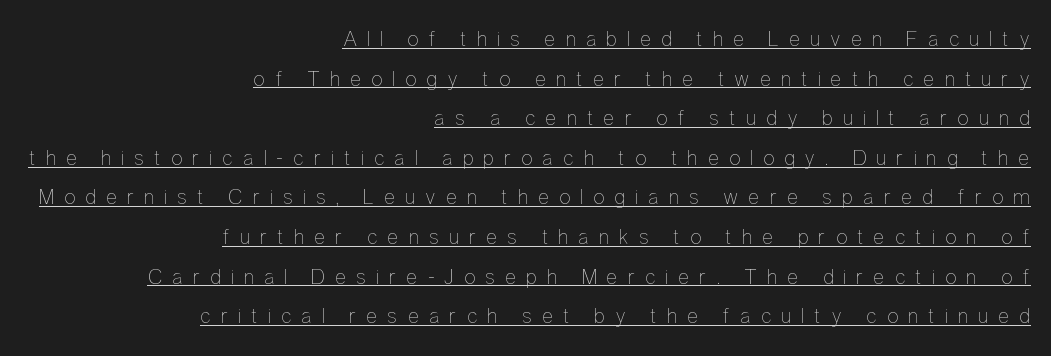
The image shows 22 px text type, upright; set right-aligned, line spacing 1.8x, unusually wide letter spacing (+0.43 em), underlined.
